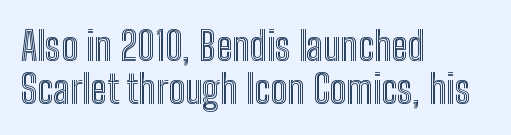
Baseline-to-baseline distance is barely more than the letter height. Visually the block forms a straight wall on the left and a jagged coastline on the right. Each letter keeps its own natural width here, so spacing adapts to shape. Is there any slant? The stems are plumb.
